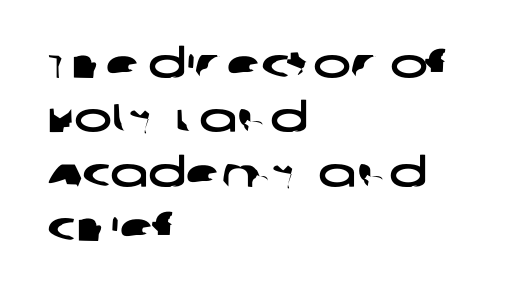
Q: Is the typeface a serif or a sans-serif typeface? A: Sans-serif.
Q: Is the text underlined? A: No.
Q: How is the paragraph aligned? A: Left-aligned.
Q: Is the spacing between letters normal or unusually wide? A: Normal.
Q: Is the spacing between lines tight, normal or loose? A: Normal.
Q: Width (condensed, normal, or wide)? A: Wide.
Q: Stroke contrast? A: Low.
Q: x-height? A: Large.
Q: Monospaced? A: No.
